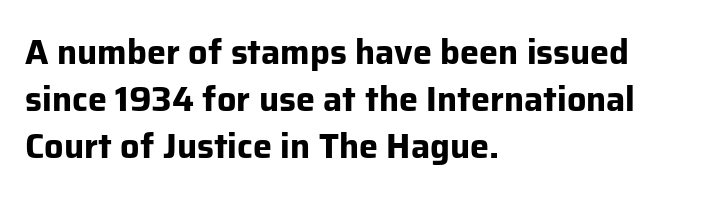
{"serif": "no", "italic": "no", "bold": "yes", "weight": "bold", "width": "normal", "stroke_contrast": "low", "x_height": "medium", "monospaced": "no", "underline": "no", "align": "left", "line_spacing": "normal", "line_spacing_ratio": 1.38, "letter_spacing": "normal", "letter_spacing_em": 0.0, "glyph_px": 34}
